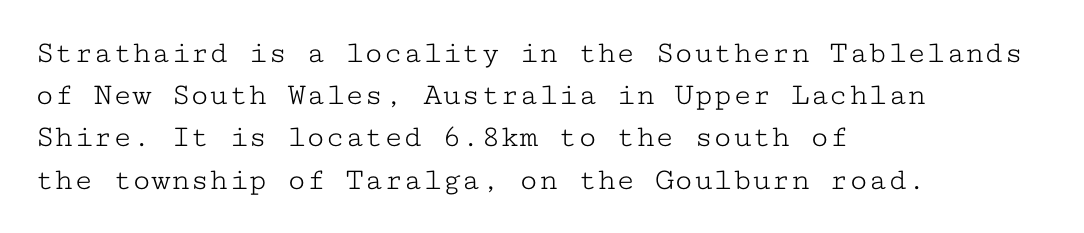
The image shows 32 px light, wide serif type, upright, monospaced; set left-aligned, normal line spacing (1.32x), normal letter spacing, not underlined; low stroke contrast and a medium x-height.
